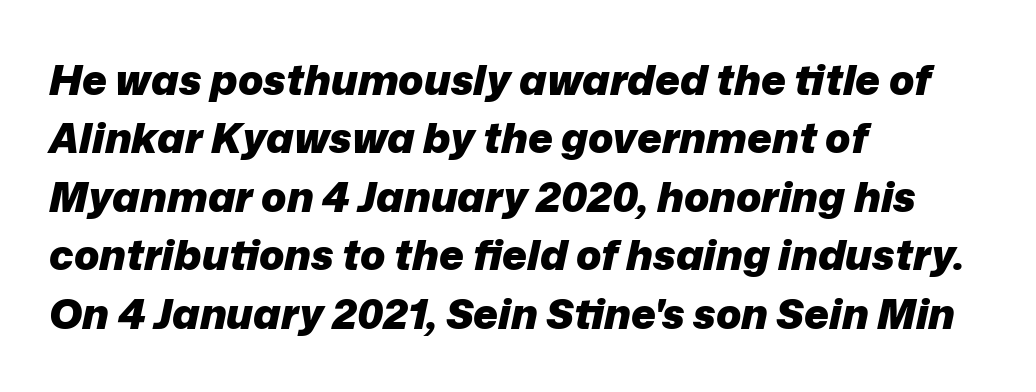
This sample has the flowing, uneven cadence of proportional lettering. Where is the straight margin? On the left. Stroke thickness is high; the sample reads as a true bold. Plain, unruled lines of type. No extra tracking has been applied to these lines.
